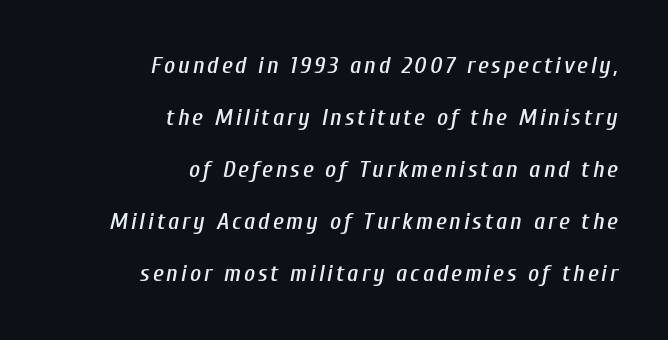
A typesetter would call this leading open, well beyond the default. Quick note: underline off. The rendering applies a slant to the glyphs. Short and long lines alike share a common ending point at right.
